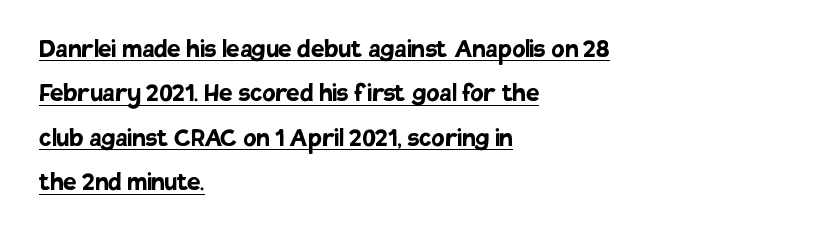
Q: Is the text bold? A: Yes.
Q: Is the text italic (slanted)? A: No, it is upright.
Q: Is the typeface a serif or a sans-serif typeface? A: Sans-serif.
Q: Is the text underlined? A: Yes.
Q: How is the paragraph aligned? A: Left-aligned.
Q: Is the spacing between letters normal or unusually wide? A: Normal.
Q: Is the spacing between lines tight, normal or loose? A: Normal.
Q: Width (condensed, normal, or wide)? A: Normal.
Q: Stroke contrast? A: Low.
Q: x-height? A: Large.
Q: Monospaced? A: No.
